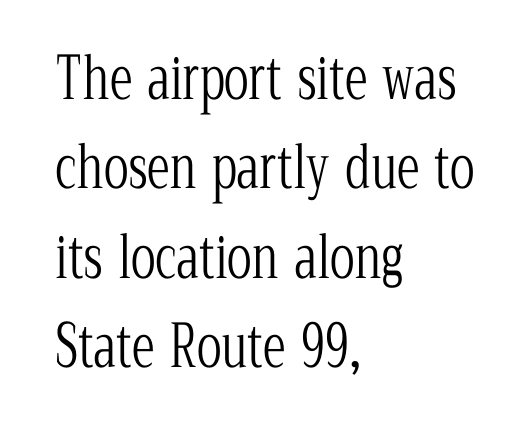
The image shows 58 px light, condensed serif type, upright; set left-aligned, normal line spacing (1.54x), normal letter spacing, not underlined; low stroke contrast and a medium x-height.
